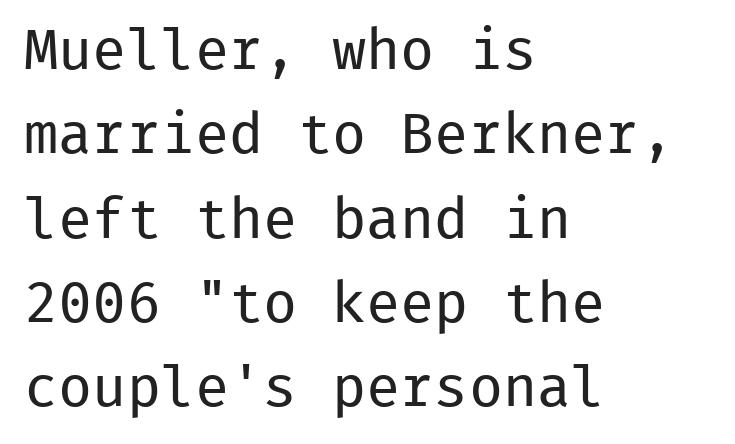
The image shows 57 px regular-weight sans-serif type, upright, monospaced; set left-aligned, normal line spacing (1.48x), normal letter spacing, not underlined; low stroke contrast and a medium x-height.
